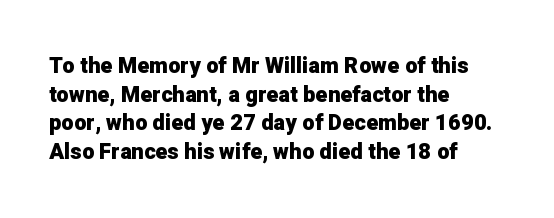
The image shows 22 px bold type, upright; set left-aligned, normal line spacing (1.3x), normal letter spacing, not underlined.
